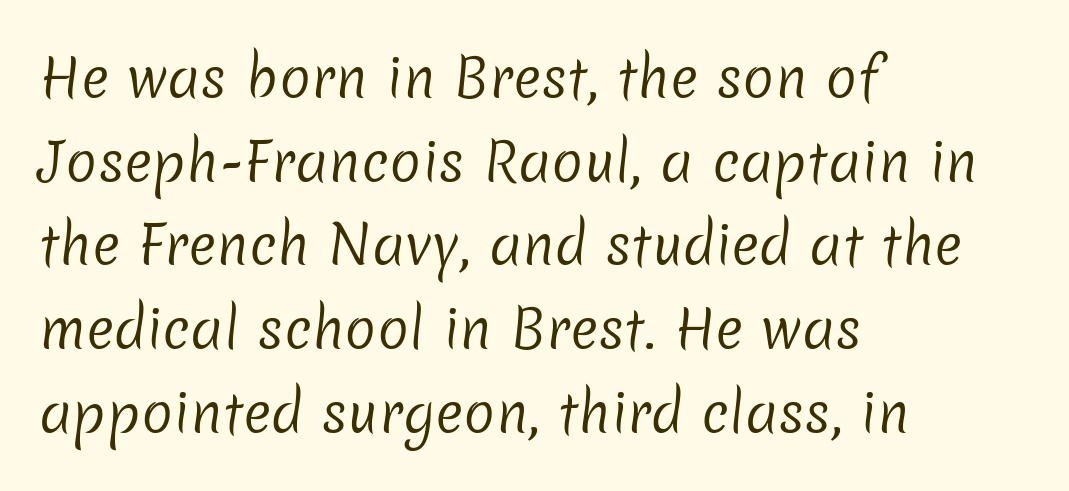
Q: Is the text bold? A: No.
Q: Is the typeface a serif or a sans-serif typeface? A: Sans-serif.
Q: Is the text underlined? A: No.
Q: How is the paragraph aligned? A: Left-aligned.
Q: Is the spacing between letters normal or unusually wide? A: Normal.
Q: Is the spacing between lines tight, normal or loose? A: Normal.
Q: Width (condensed, normal, or wide)? A: Normal.
Q: Stroke contrast? A: Low.
Q: x-height? A: Medium.
Q: Monospaced? A: No.
